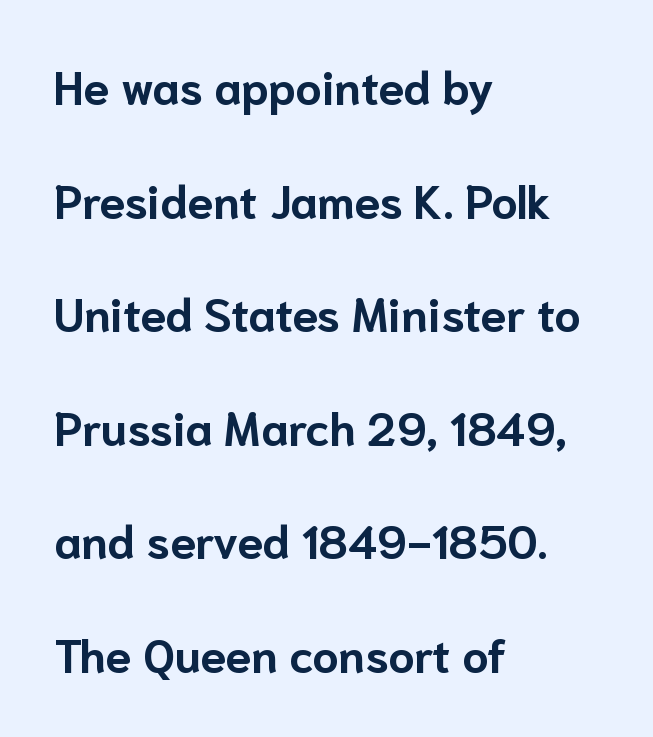
Q: Is the text bold? A: Yes.
Q: Is the text italic (slanted)? A: No, it is upright.
Q: Is the typeface a serif or a sans-serif typeface? A: Sans-serif.
Q: Is the text underlined? A: No.
Q: How is the paragraph aligned? A: Left-aligned.
Q: Is the spacing between letters normal or unusually wide? A: Normal.
Q: Is the spacing between lines tight, normal or loose? A: Loose.
Q: Width (condensed, normal, or wide)? A: Normal.
Q: Stroke contrast? A: Low.
Q: x-height? A: Medium.
Q: Monospaced? A: No.
